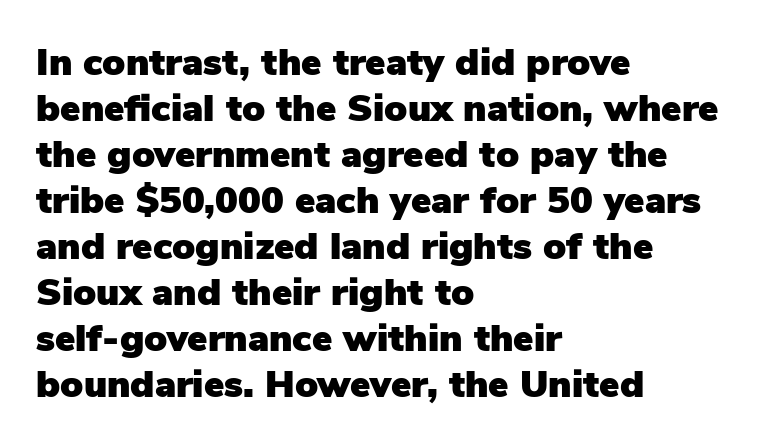
Q: Is the text italic (slanted)? A: No, it is upright.
Q: Is the typeface a serif or a sans-serif typeface? A: Sans-serif.
Q: Is the text underlined? A: No.
Q: How is the paragraph aligned? A: Left-aligned.
Q: Is the spacing between letters normal or unusually wide? A: Normal.
Q: Width (condensed, normal, or wide)? A: Normal.
Q: Stroke contrast? A: Low.
Q: x-height? A: Medium.
Q: Monospaced? A: No.
